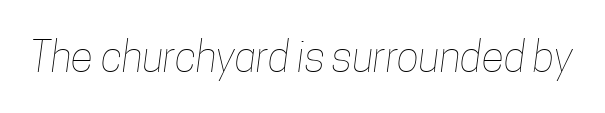
You could not count columns in this text — the font is proportionally spaced. Caption: standard tracking, unaltered. Caption: face not bold, strokes unweighted. Bare-footed words on every line.
